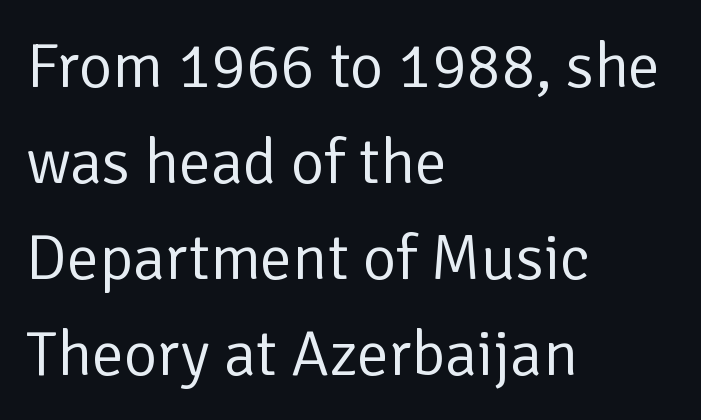
The typesetter chose a ragged-right arrangement here. Spacing verdict: proportional, widths tailored to each character. Font category for this specimen: sans-serif. Whoever set this chose a conventional vertical rhythm. Nothing unusual about the tracking: characters are spaced as the font intends.
